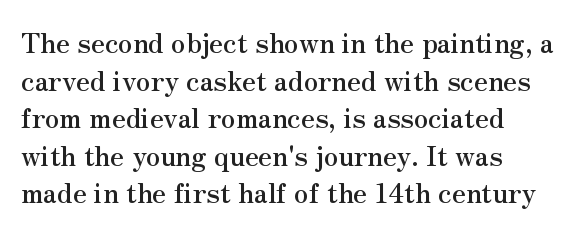
The image shows 27 px text type, upright; set normal line spacing (1.39x), normal letter spacing, not underlined.
